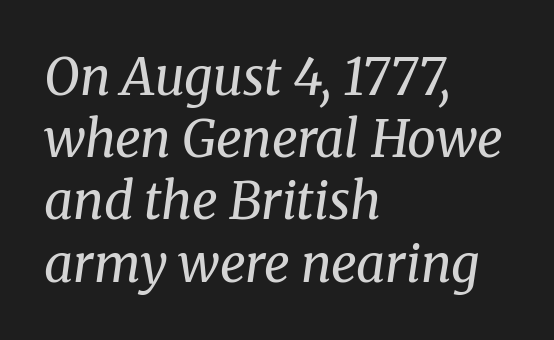
The image shows 51 px regular-weight serif type, italic (leaning right); set left-aligned, line spacing 1.22x, normal letter spacing, not underlined; medium stroke contrast and a medium x-height.
